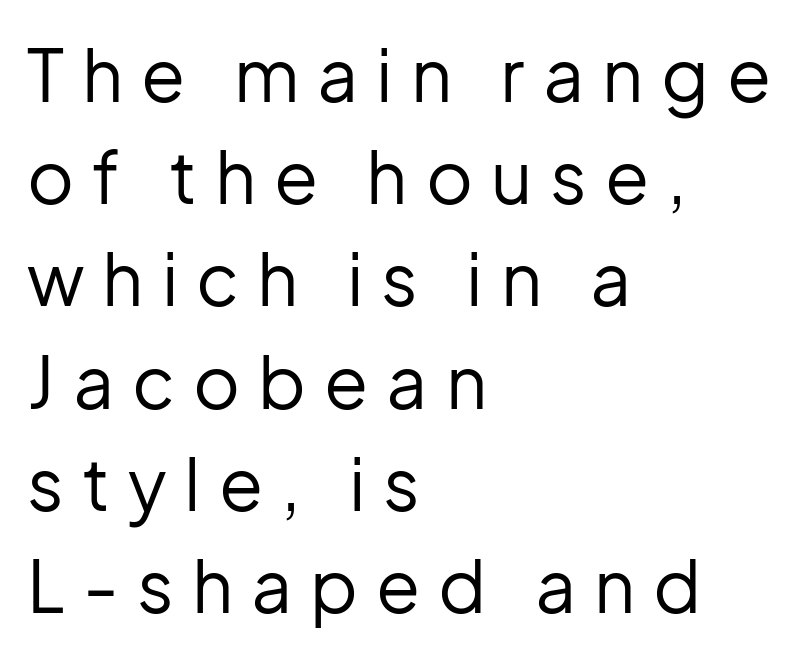
The image shows 72 px regular-weight sans-serif type, upright; set left-aligned, normal line spacing (1.42x), unusually wide letter spacing (+0.25 em), not underlined; low stroke contrast and a medium x-height.
